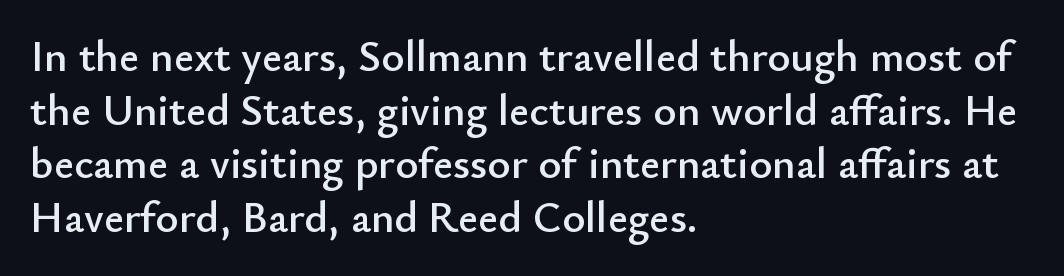
Q: Is the text italic (slanted)? A: No, it is upright.
Q: Is the typeface a serif or a sans-serif typeface? A: Sans-serif.
Q: Is the text underlined? A: No.
Q: How is the paragraph aligned? A: Left-aligned.
Q: Is the spacing between letters normal or unusually wide? A: Normal.
Q: Width (condensed, normal, or wide)? A: Normal.
Q: Stroke contrast? A: Low.
Q: x-height? A: Small.
Q: Monospaced? A: No.
